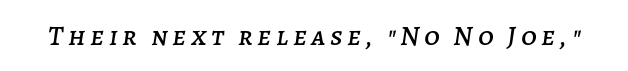
The image shows 28 px text type, italic (leaning right); set not underlined; low stroke contrast and a large x-height.
